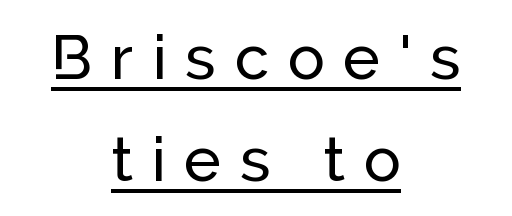
{"serif": "no", "italic": "no", "width": "normal", "stroke_contrast": "low", "x_height": "medium", "monospaced": "no", "underline": "yes", "align": "center", "line_spacing": "normal", "line_spacing_ratio": 1.64, "letter_spacing": "wide", "letter_spacing_em": 0.3, "glyph_px": 62}
